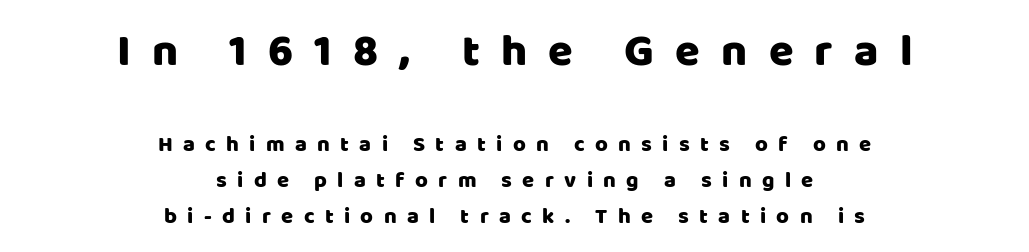
The image shows 45 px sans-serif type, upright; set centered, normal line spacing (1.64x), unusually wide letter spacing (+0.47 em), not underlined; the first (top) block is 2.05x larger; low stroke contrast and a large x-height.
